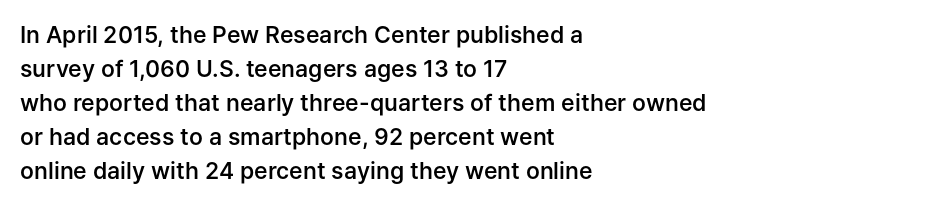
{"italic": "no", "bold": "semi", "underline": "no", "align": "left", "line_spacing": "normal", "line_spacing_ratio": 1.48, "letter_spacing": "normal", "letter_spacing_em": 0.0, "glyph_px": 23}
